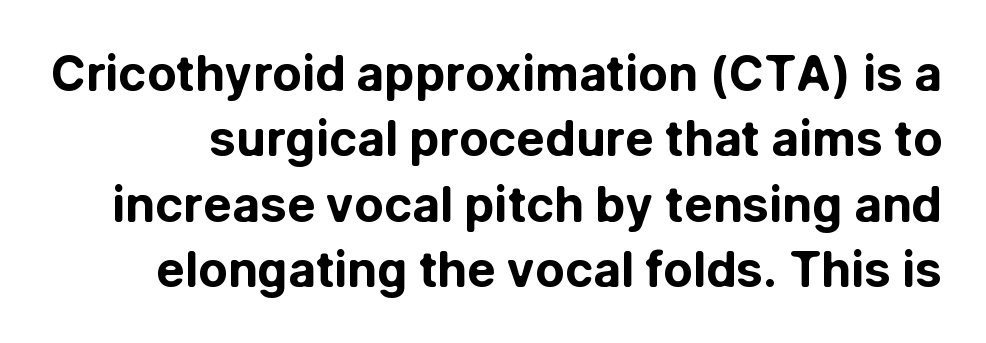
The image shows 48 px bold sans-serif type, upright; set normal line spacing (1.36x), normal letter spacing, not underlined; low stroke contrast and a medium x-height.
